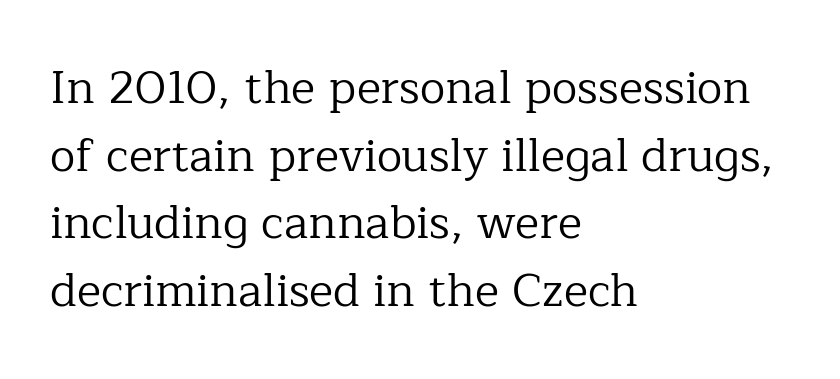
{"serif": "yes", "italic": "no", "bold": "no", "weight": "regular", "width": "normal", "stroke_contrast": "low", "x_height": "medium", "monospaced": "no", "underline": "no", "align": "left", "line_spacing": "normal", "line_spacing_ratio": 1.47, "letter_spacing": "normal", "letter_spacing_em": 0.0, "glyph_px": 46}
